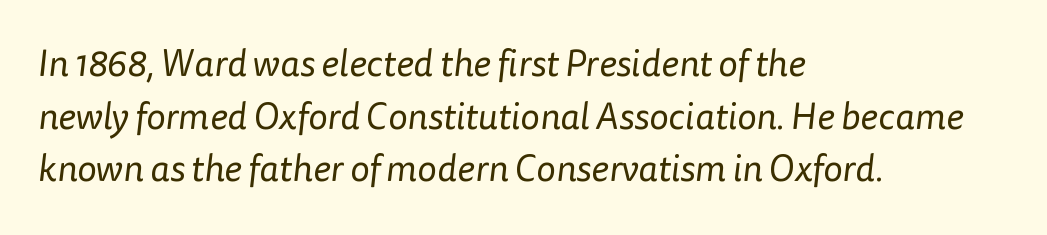
{"serif": "no", "bold": "no", "weight": "regular", "width": "normal", "stroke_contrast": "low", "x_height": "medium", "monospaced": "no", "underline": "no", "align": "left", "line_spacing": "normal", "line_spacing_ratio": 1.42, "letter_spacing": "normal", "letter_spacing_em": 0.0, "glyph_px": 37}
